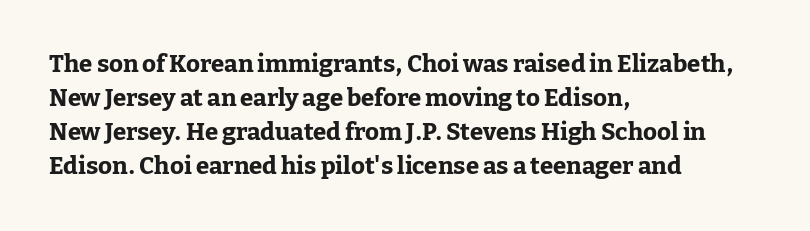
The passage shown stacks its lines at a standard gap. These lines keep a tight, regular rhythm from letter to letter. Descenders hang freely into open space. The sample has been set heavy, in full bold. Leftover space on each line is placed entirely after the last word. Nope, not italic — everything's standing straight.
